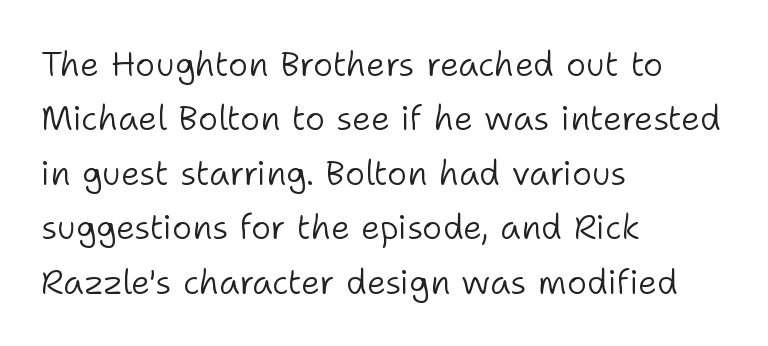
Quick note: underline off. You could not count columns in this text — the font is proportionally spaced. In terms of leading, this rendering sits right in the middle. Observe the ordinary spacing: letters are neighbours, not strangers. The type sits square on the baseline with zero lean.
